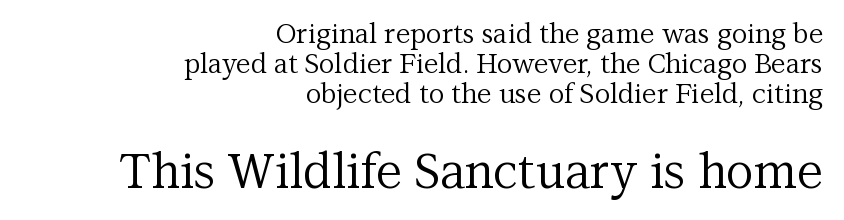
Reading down the column, the eye jumps only a short way to each next line. The strokes are not fattened; the text isn't bold. Clear beneath every line of the passage. The more generous point size was reserved for the lower chunk.
